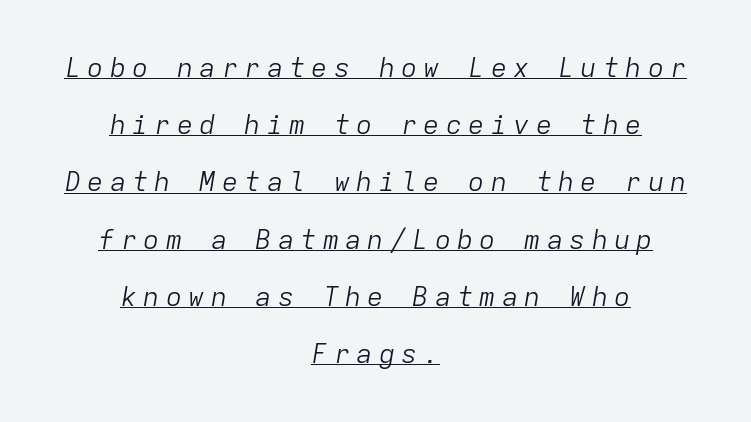
Q: Is the text bold? A: No.
Q: Is the text italic (slanted)? A: Yes, it leans right by about 9 degrees.
Q: Is the text underlined? A: Yes.
Q: How is the paragraph aligned? A: Centered.
Q: Is the spacing between letters normal or unusually wide? A: Unusually wide.
Q: Is the spacing between lines tight, normal or loose? A: Loose.
